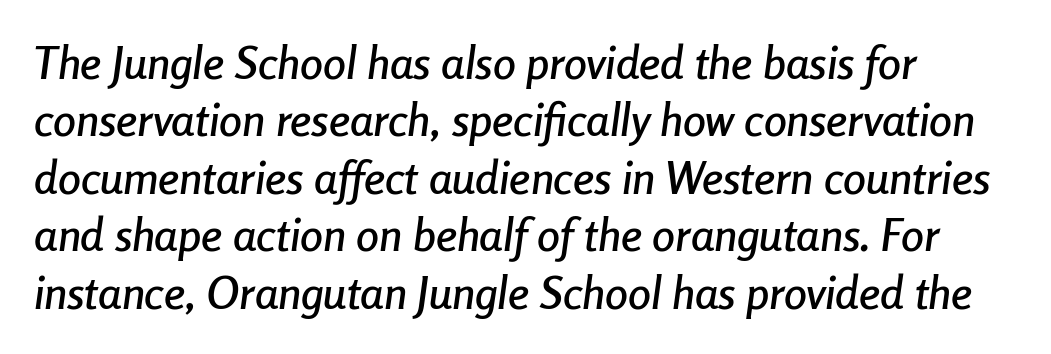
{"italic": "yes", "lean": "right", "slant_degrees": 8, "width": "condensed", "stroke_contrast": "low", "x_height": "medium", "monospaced": "no", "underline": "no", "align": "left", "line_spacing": "normal", "line_spacing_ratio": 1.25, "letter_spacing": "normal", "letter_spacing_em": 0.0, "glyph_px": 46}
